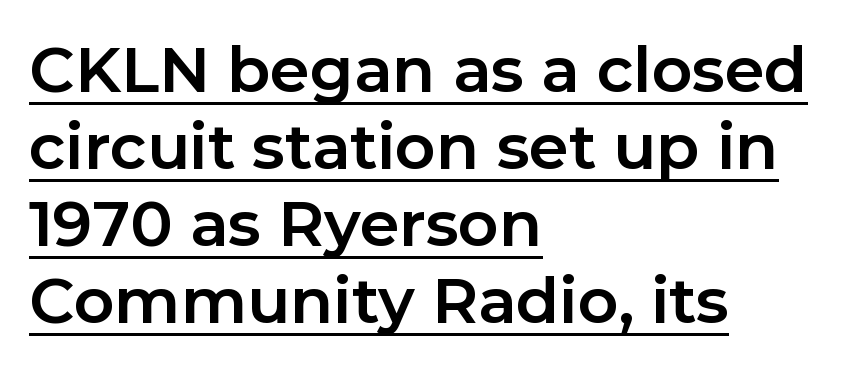
The compositor pushed each line to the left boundary. The type sits square on the baseline with zero lean. I'd call this a sans setting — the letters go barefoot. How are the letters spaced? Ordinarily, with no added tracking. These lines carry a lot of weight — the face is fully bold.
